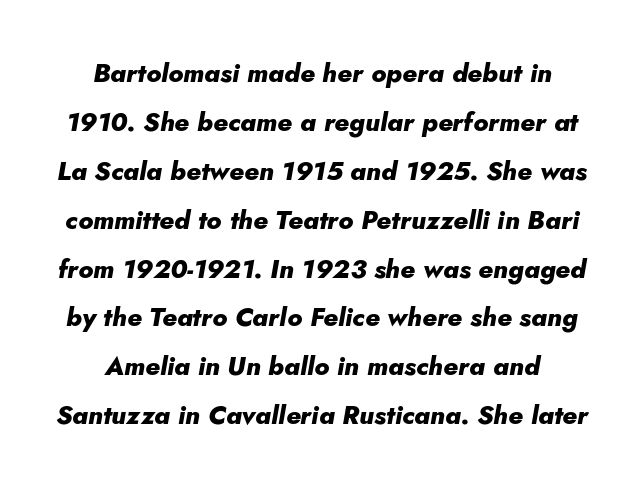
Q: Is the text bold? A: Yes.
Q: Is the text italic (slanted)? A: Yes, it leans right by about 5 degrees.
Q: Is the text underlined? A: No.
Q: Is the spacing between letters normal or unusually wide? A: Normal.
